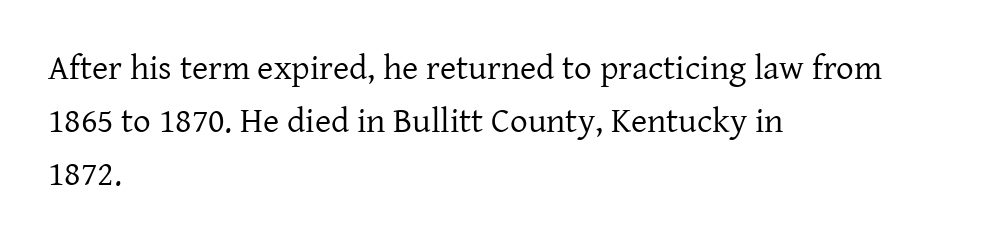
Q: Is the text bold? A: No.
Q: Is the text italic (slanted)? A: No, it is upright.
Q: Is the typeface a serif or a sans-serif typeface? A: Serif.
Q: Is the text underlined? A: No.
Q: How is the paragraph aligned? A: Left-aligned.
Q: Is the spacing between letters normal or unusually wide? A: Normal.
Q: Is the spacing between lines tight, normal or loose? A: Normal.
Q: Width (condensed, normal, or wide)? A: Normal.
Q: Stroke contrast? A: Low.
Q: x-height? A: Medium.
Q: Monospaced? A: No.
